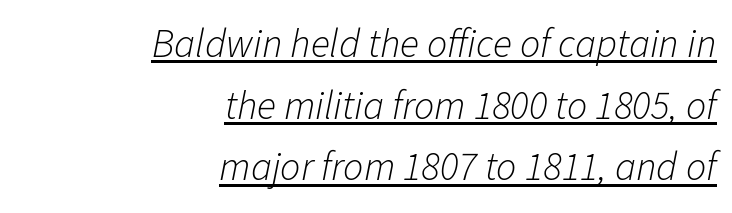
The image shows 40 px light type, italic (leaning right); set right-aligned, normal line spacing (1.54x), normal letter spacing, underlined; low stroke contrast and a medium x-height.
